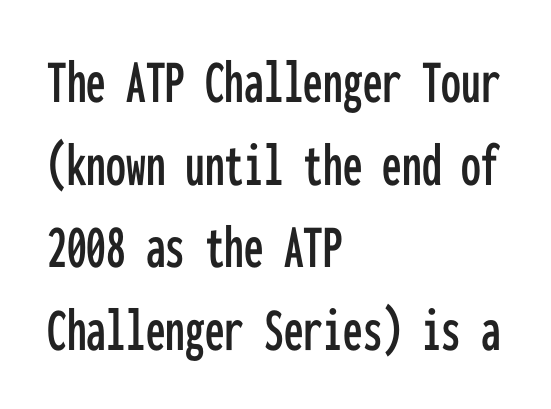
{"serif": "no", "italic": "no", "width": "condensed", "stroke_contrast": "low", "x_height": "medium", "monospaced": "yes", "underline": "no", "align": "left", "line_spacing": "normal", "line_spacing_ratio": 1.31, "letter_spacing": "normal", "letter_spacing_em": 0.0, "glyph_px": 63}
